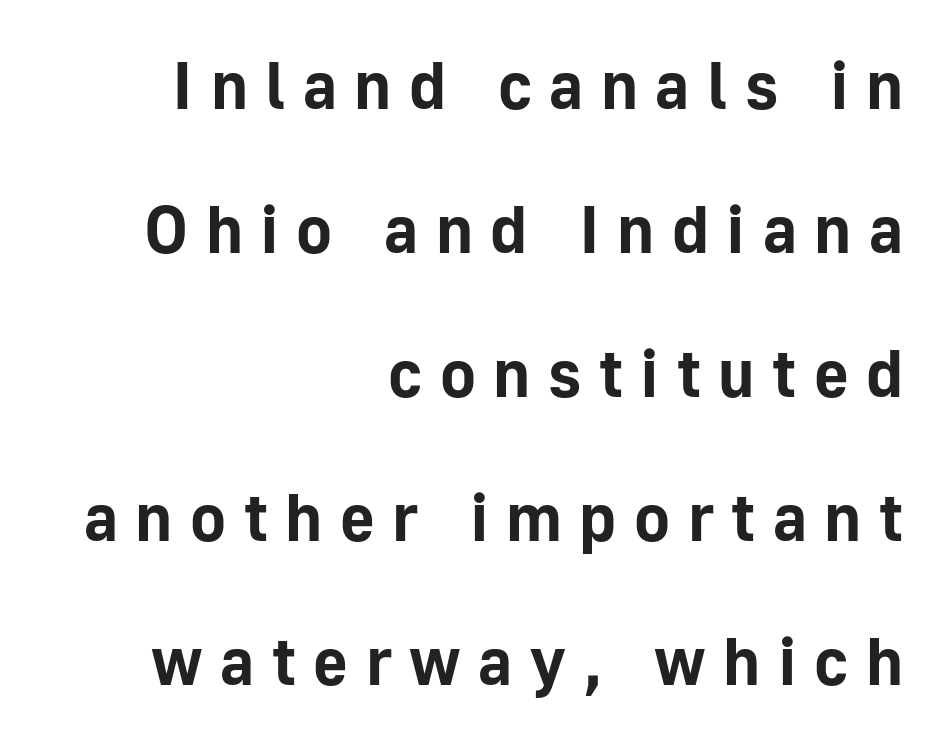
Observe the absence of serifs on each vertical stroke in this sample. Think of a printed novel: that variable character pitch is what you see here. Type without underlining. Notice the wide empty band between every row — that's loose leading.
